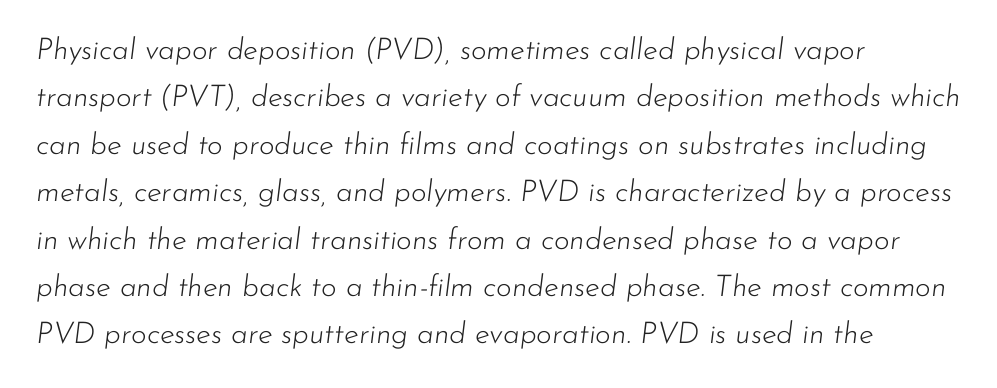
{"italic": "yes", "lean": "right", "slant_degrees": 7, "bold": "no", "weight": "light", "width": "normal", "stroke_contrast": "low", "x_height": "small", "monospaced": "no", "underline": "no", "align": "left", "line_spacing": "normal", "line_spacing_ratio": 1.58, "letter_spacing": "normal", "letter_spacing_em": 0.0, "glyph_px": 30}
